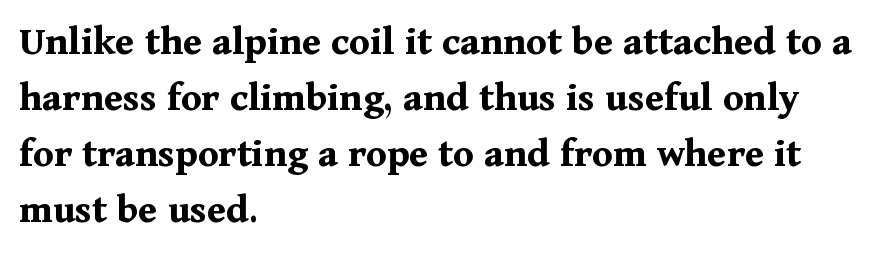
Q: Is the text bold? A: Yes.
Q: Is the text italic (slanted)? A: No, it is upright.
Q: Is the typeface a serif or a sans-serif typeface? A: Serif.
Q: Is the text underlined? A: No.
Q: How is the paragraph aligned? A: Left-aligned.
Q: Is the spacing between letters normal or unusually wide? A: Normal.
Q: Is the spacing between lines tight, normal or loose? A: Normal.
Q: Width (condensed, normal, or wide)? A: Normal.
Q: Stroke contrast? A: Medium.
Q: x-height? A: Medium.
Q: Monospaced? A: No.
